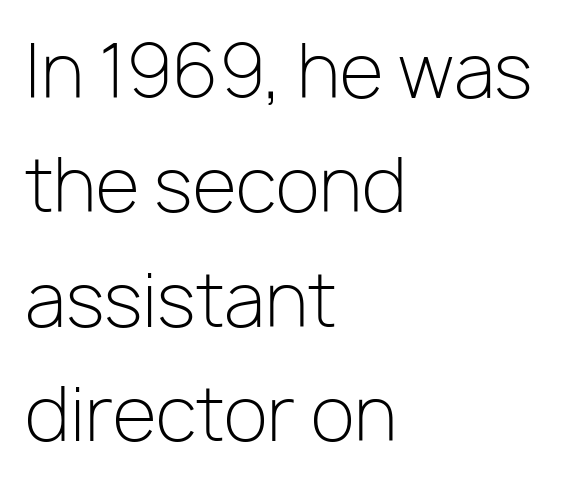
Each row of text sits above clean, open space. Weight: regular or lighter. If you measured baseline to baseline, you'd find a middling distance. These lines stack with their left ends in a neat column. You can tell it's not italic because the verticals are truly vertical.
